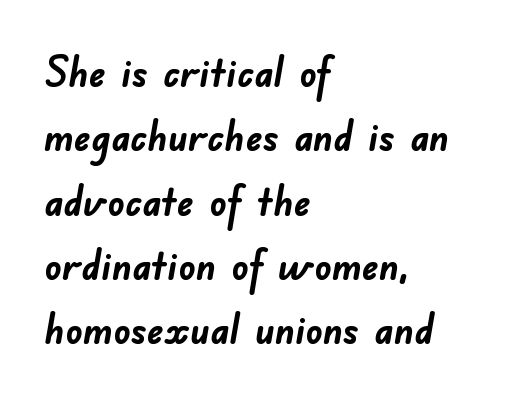
{"serif": "no", "bold": "yes", "weight": "semibold", "width": "normal", "stroke_contrast": "low", "x_height": "small", "monospaced": "no", "underline": "no", "align": "left", "line_spacing": "normal", "line_spacing_ratio": 1.53, "letter_spacing": "normal", "letter_spacing_em": 0.0, "glyph_px": 42}
